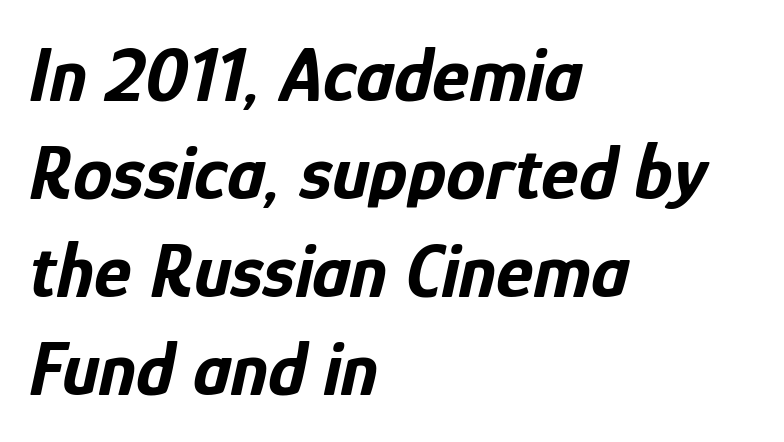
The image shows 79 px bold, condensed type, italic (leaning right); set left-aligned, line spacing 1.24x, normal letter spacing, not underlined; low stroke contrast and a medium x-height.
